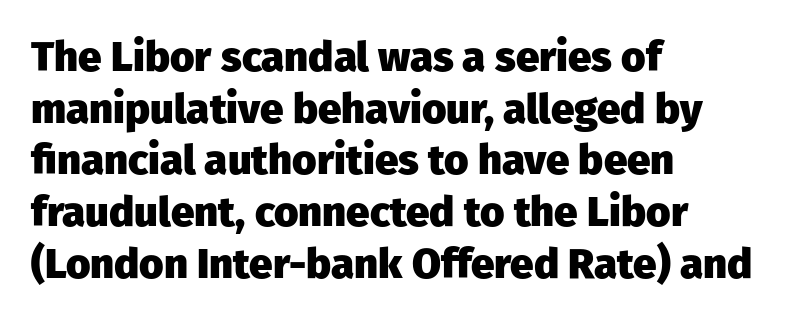
The image shows 42 px heavy sans-serif type, upright; set left-aligned, line spacing 1.23x, normal letter spacing, not underlined; low stroke contrast and a medium x-height.
